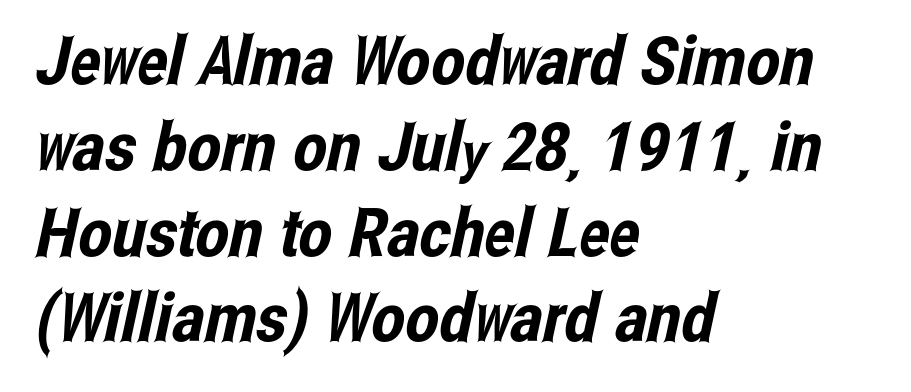
The image shows 67 px condensed sans-serif type; set left-aligned, normal line spacing (1.28x), normal letter spacing, not underlined; low stroke contrast and a medium x-height.
